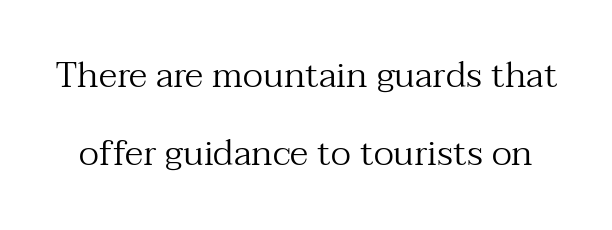
Q: Is the text bold? A: No.
Q: Is the text italic (slanted)? A: No, it is upright.
Q: Is the typeface a serif or a sans-serif typeface? A: Serif.
Q: Is the text underlined? A: No.
Q: Is the spacing between letters normal or unusually wide? A: Normal.
Q: Is the spacing between lines tight, normal or loose? A: Loose.
Q: Width (condensed, normal, or wide)? A: Normal.
Q: Stroke contrast? A: Medium.
Q: x-height? A: Medium.
Q: Monospaced? A: No.
